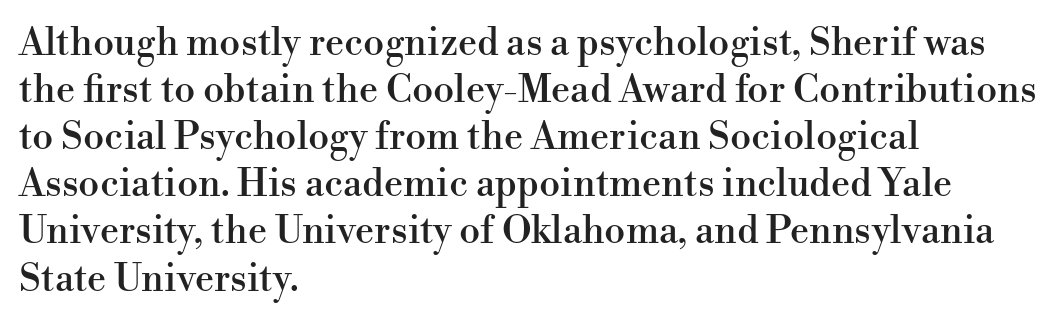
The specimen reads as upright at a glance. Layout note: lines flush left. The face used here is seriffed, in the tradition of book romans. Lines of text with bare space underneath. These lines are rendered in a variable-pitch font. You could call the tracking neutral — neither tight nor loose.
